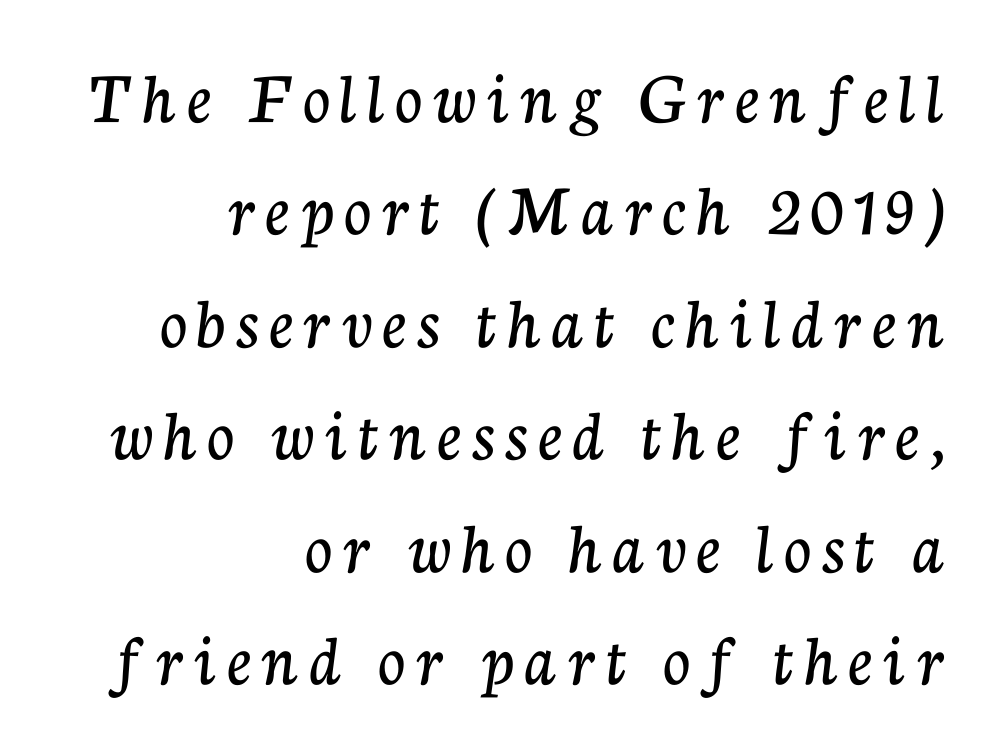
The image shows 75 px serif type; set right-aligned, normal line spacing (1.5x), not underlined; low stroke contrast and a medium x-height.
